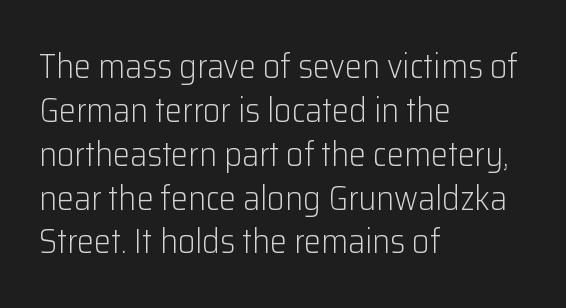
{"serif": "no", "italic": "no", "bold": "no", "weight": "light", "width": "normal", "stroke_contrast": "low", "x_height": "medium", "monospaced": "no", "underline": "no", "align": "left", "line_spacing": "normal", "line_spacing_ratio": 1.29, "letter_spacing": "normal", "letter_spacing_em": 0.0, "glyph_px": 34}
